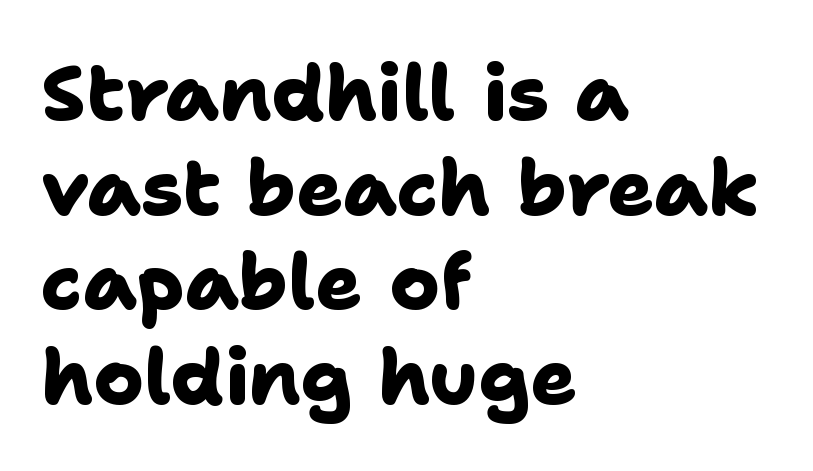
{"serif": "no", "bold": "yes", "weight": "heavy", "width": "normal", "stroke_contrast": "low", "x_height": "medium", "monospaced": "no", "underline": "no", "align": "left", "line_spacing_ratio": 1.23, "letter_spacing": "normal", "letter_spacing_em": 0.0, "glyph_px": 77}
